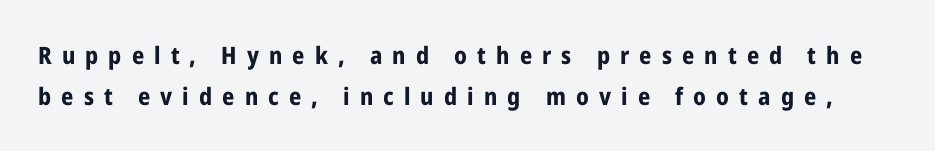
{"italic": "no", "bold": "yes", "underline": "no", "line_spacing": "normal", "line_spacing_ratio": 1.7, "letter_spacing": "wide", "letter_spacing_em": 0.42, "glyph_px": 24}
